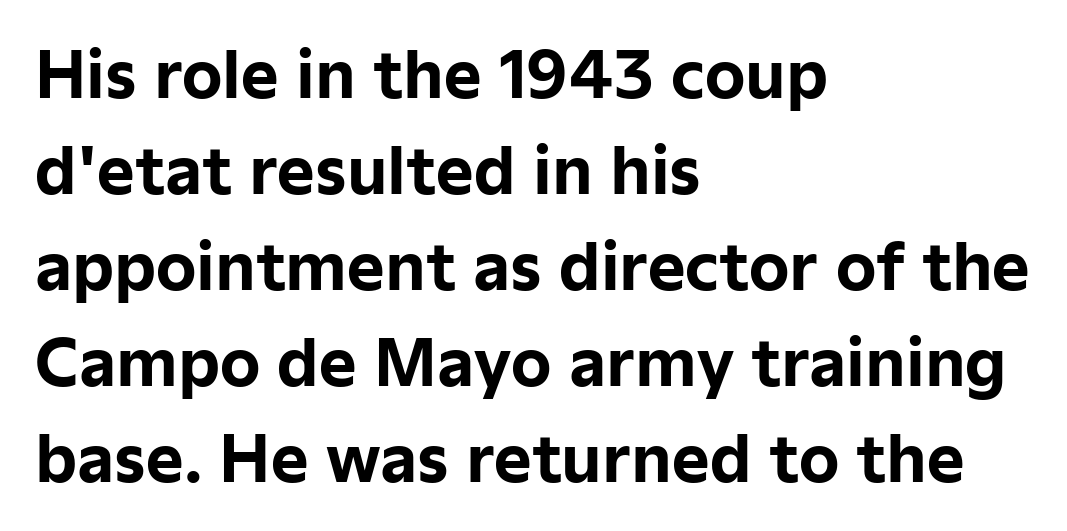
Students, this is bold: see how much ink each stroke carries. The typesetter chose a ragged-right arrangement here. The type is set solid horizontally, with unmodified tracking. No word sits above an underline. Rendered with straight, roman letterforms.
